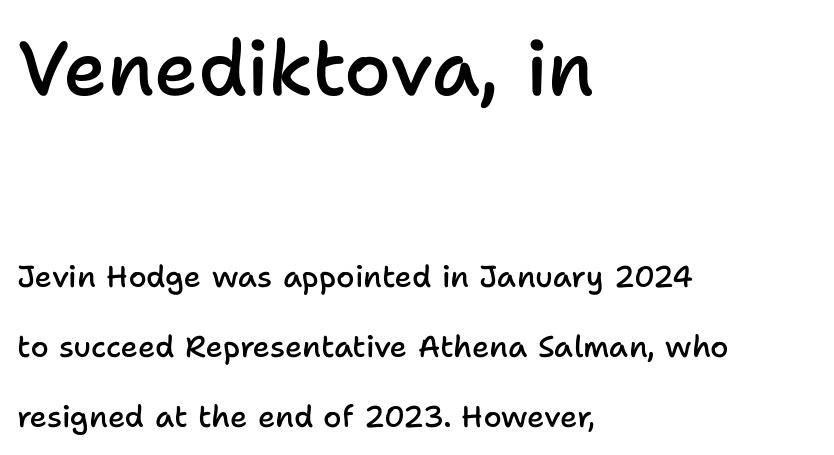
Q: Is the text bold? A: Semi-bold.
Q: Is the text italic (slanted)? A: No, it is upright.
Q: Is the typeface a serif or a sans-serif typeface? A: Sans-serif.
Q: Is the text underlined? A: No.
Q: How is the paragraph aligned? A: Left-aligned.
Q: Is the spacing between letters normal or unusually wide? A: Normal.
Q: Is the spacing between lines tight, normal or loose? A: Loose.
Q: Which block of text is set in a larger size, the first (top) or the second (bottom)? A: The first (top) one.
Q: Width (condensed, normal, or wide)? A: Normal.
Q: Stroke contrast? A: Low.
Q: x-height? A: Medium.
Q: Monospaced? A: No.
